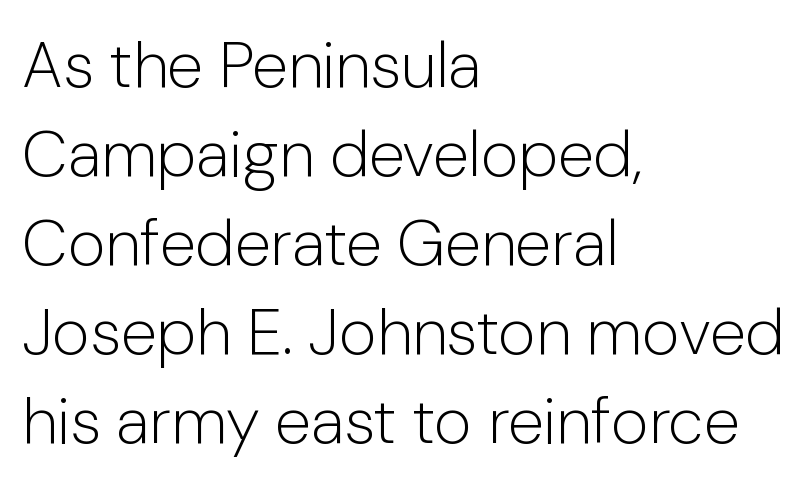
Q: Is the text bold? A: No.
Q: Is the text italic (slanted)? A: No, it is upright.
Q: Is the typeface a serif or a sans-serif typeface? A: Sans-serif.
Q: Is the text underlined? A: No.
Q: How is the paragraph aligned? A: Left-aligned.
Q: Is the spacing between letters normal or unusually wide? A: Normal.
Q: Is the spacing between lines tight, normal or loose? A: Normal.
Q: Width (condensed, normal, or wide)? A: Normal.
Q: Stroke contrast? A: Low.
Q: x-height? A: Medium.
Q: Monospaced? A: No.
